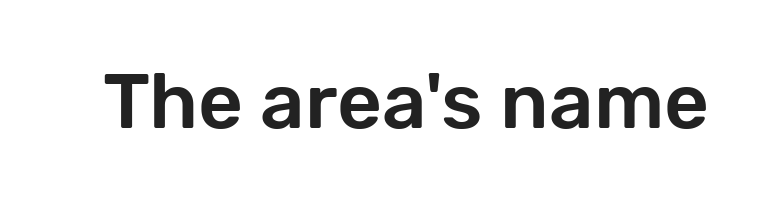
Q: Is the text italic (slanted)? A: No, it is upright.
Q: Is the typeface a serif or a sans-serif typeface? A: Sans-serif.
Q: Is the text underlined? A: No.
Q: Is the spacing between letters normal or unusually wide? A: Normal.
Q: Width (condensed, normal, or wide)? A: Normal.
Q: Stroke contrast? A: Low.
Q: x-height? A: Medium.
Q: Monospaced? A: No.
